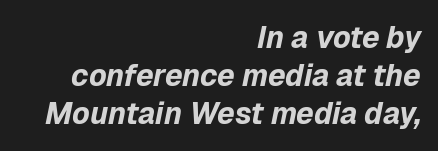
{"italic": "yes", "lean": "right", "slant_degrees": 12, "bold": "yes", "weight": "bold", "width": "normal", "stroke_contrast": "low", "x_height": "medium", "monospaced": "no", "underline": "no", "align": "right", "line_spacing": "normal", "line_spacing_ratio": 1.27, "letter_spacing": "normal", "letter_spacing_em": 0.0, "glyph_px": 30}
